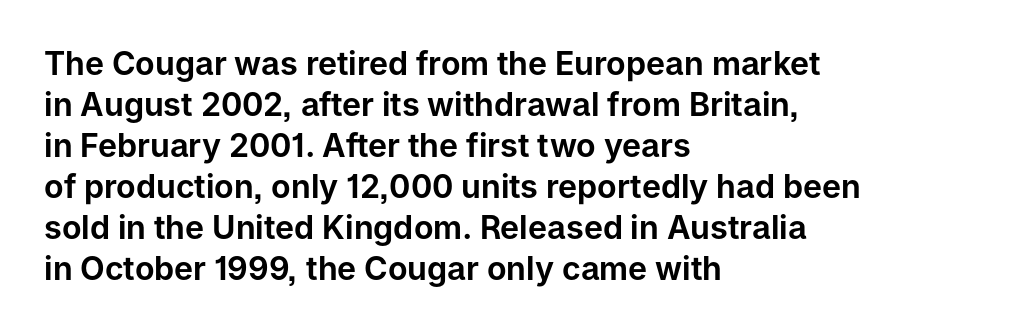
Reading down the block, your eye returns to a fixed left position each line. The rendering shows plain stroke endings on the letterforms — a sans-serif design. The passage shown is typed in a proportional face where columns would drift. It's the straight-up-and-down kind of type.
